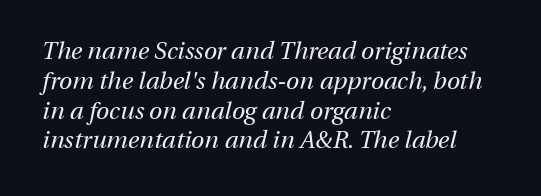
The image shows 24 px text type, italic (leaning right); set left-aligned, line spacing 1.24x, normal letter spacing, not underlined.
